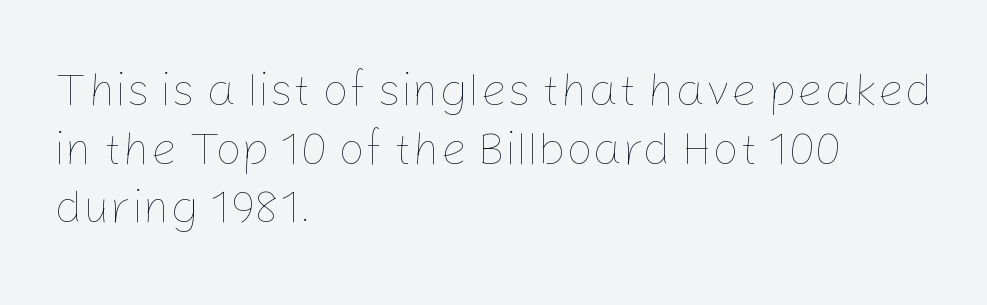
Q: Is the text bold? A: No.
Q: Is the text italic (slanted)? A: No, it is upright.
Q: Is the text underlined? A: No.
Q: How is the paragraph aligned? A: Left-aligned.
Q: Is the spacing between letters normal or unusually wide? A: Normal.
Q: Is the spacing between lines tight, normal or loose? A: Normal.
Q: Width (condensed, normal, or wide)? A: Normal.
Q: Stroke contrast? A: Low.
Q: x-height? A: Medium.
Q: Monospaced? A: No.
